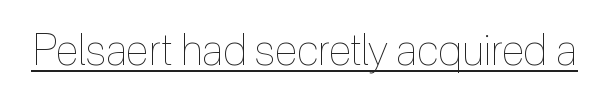
Q: Is the text bold? A: No.
Q: Is the text italic (slanted)? A: No, it is upright.
Q: Is the text underlined? A: Yes.
Q: Is the spacing between letters normal or unusually wide? A: Normal.
Q: Width (condensed, normal, or wide)? A: Condensed.
Q: x-height? A: Medium.
Q: Monospaced? A: No.
